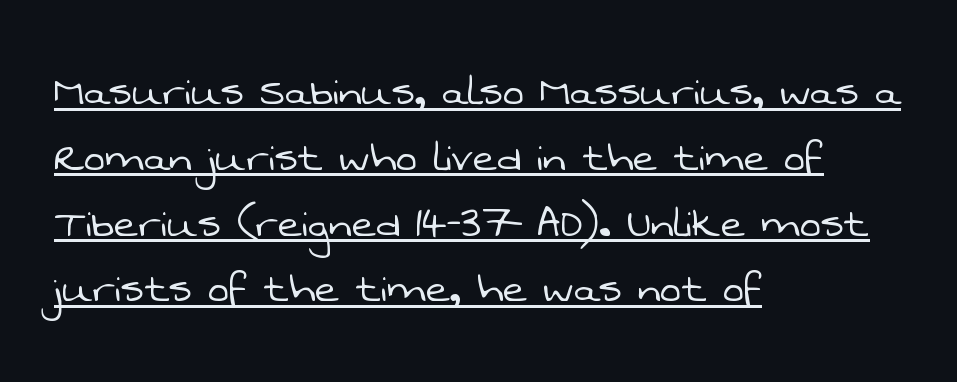
Q: Is the text bold? A: No.
Q: Is the typeface a serif or a sans-serif typeface? A: Sans-serif.
Q: Is the text underlined? A: Yes.
Q: How is the paragraph aligned? A: Left-aligned.
Q: Is the spacing between letters normal or unusually wide? A: Normal.
Q: Is the spacing between lines tight, normal or loose? A: Normal.
Q: Width (condensed, normal, or wide)? A: Normal.
Q: Stroke contrast? A: Low.
Q: x-height? A: Medium.
Q: Monospaced? A: No.
